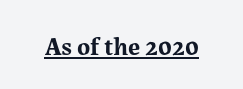
Q: Is the text bold? A: Yes.
Q: Is the text italic (slanted)? A: No, it is upright.
Q: Is the text underlined? A: Yes.
Q: Is the spacing between letters normal or unusually wide? A: Normal.
